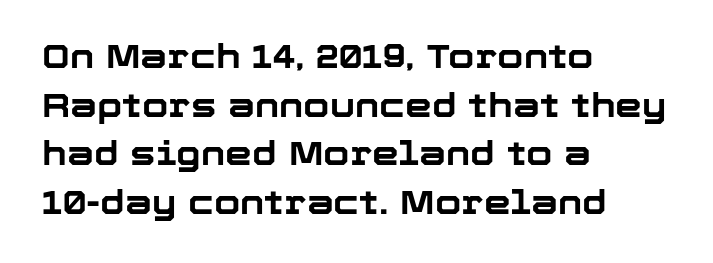
The image shows 34 px bold sans-serif type, upright; set left-aligned, normal line spacing (1.43x), normal letter spacing, not underlined; low stroke contrast and a medium x-height.
